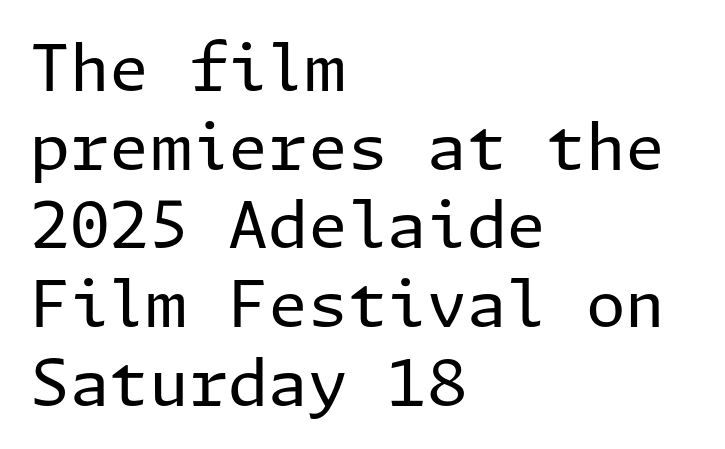
The image shows 64 px regular-weight sans-serif type, upright; set left-aligned, line spacing 1.23x, normal letter spacing, not underlined; low stroke contrast and a medium x-height.
